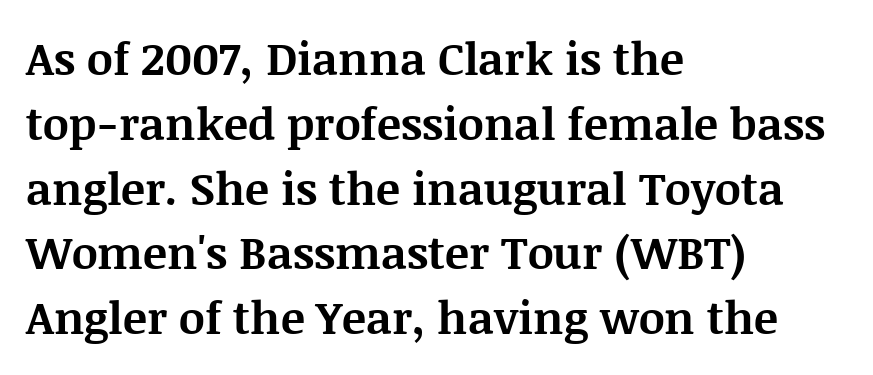
Tall strokes in this sample are plumb rather than angled. Underlining? Definitely not there. You can tell from the footed stems that serif type was used. Line spacing here is normal.
